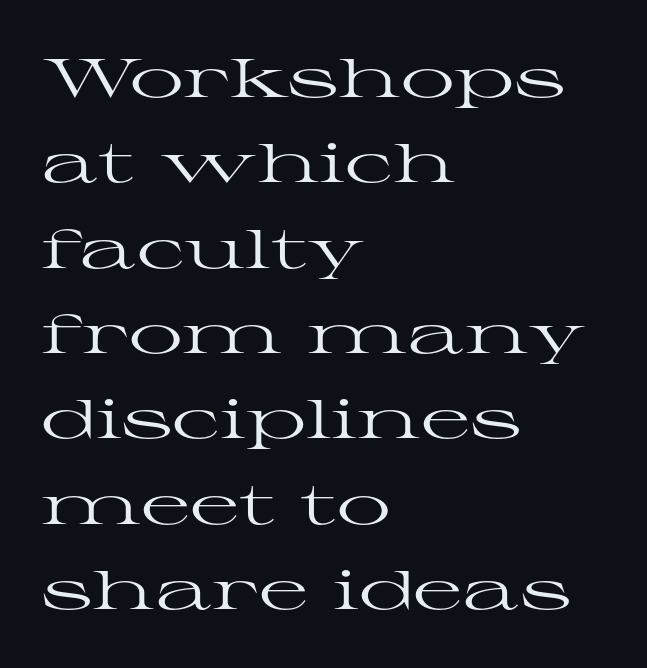
{"serif": "yes", "italic": "no", "bold": "no", "weight": "regular", "width": "wide", "stroke_contrast": "high", "x_height": "medium", "monospaced": "no", "underline": "no", "align": "left", "line_spacing": "normal", "line_spacing_ratio": 1.58, "letter_spacing": "normal", "letter_spacing_em": 0.0, "glyph_px": 54}
